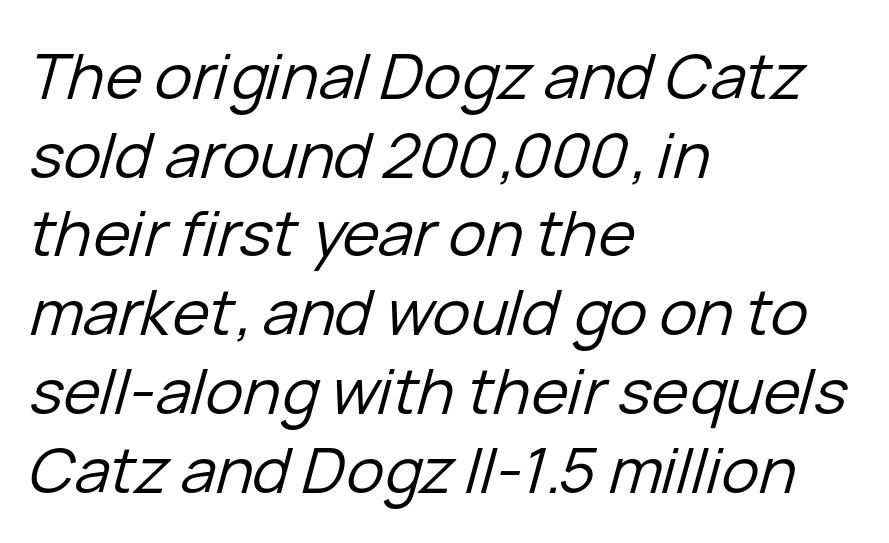
Q: Is the text bold? A: No.
Q: Is the text italic (slanted)? A: Yes, it leans right by about 15 degrees.
Q: Is the text underlined? A: No.
Q: How is the paragraph aligned? A: Left-aligned.
Q: Is the spacing between letters normal or unusually wide? A: Normal.
Q: Is the spacing between lines tight, normal or loose? A: Normal.
Q: Width (condensed, normal, or wide)? A: Normal.
Q: Stroke contrast? A: Low.
Q: x-height? A: Medium.
Q: Monospaced? A: No.
